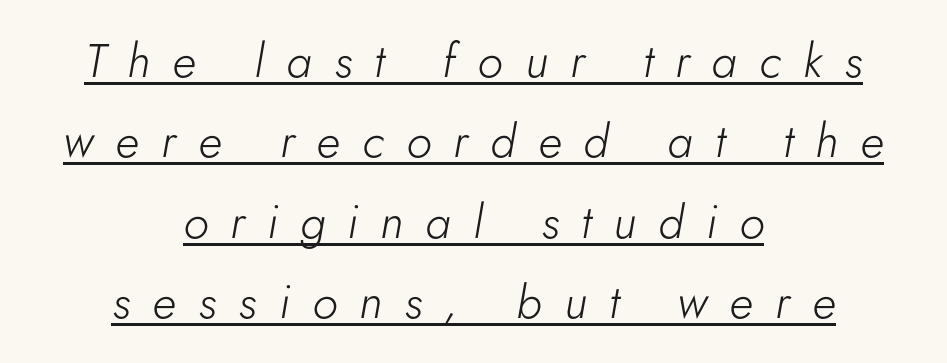
Q: Is the text bold? A: No.
Q: Is the text italic (slanted)? A: Yes, it leans right by about 5 degrees.
Q: Is the text underlined? A: Yes.
Q: How is the paragraph aligned? A: Centered.
Q: Is the spacing between letters normal or unusually wide? A: Unusually wide.
Q: Width (condensed, normal, or wide)? A: Normal.
Q: Stroke contrast? A: Low.
Q: x-height? A: Small.
Q: Monospaced? A: No.
